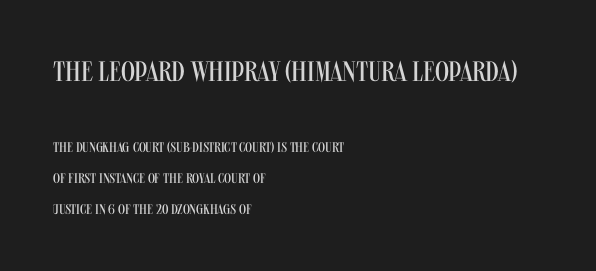
Underline: absent. The letters carry no serifs — their stems end cleanly without finishing strokes. If you drew a ruler down the left edge, every line would touch it. The rendering uses a large line-height, opening up the rows.
